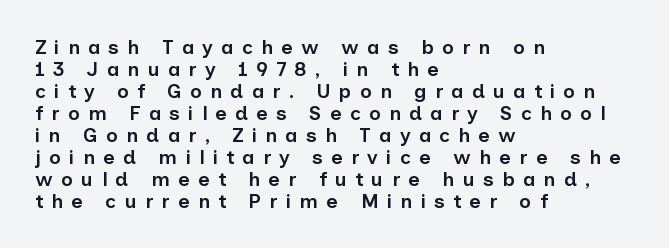
Q: Is the text bold? A: Semi-bold.
Q: Is the text italic (slanted)? A: No, it is upright.
Q: Is the text underlined? A: No.
Q: How is the paragraph aligned? A: Left-aligned.
Q: Is the spacing between letters normal or unusually wide? A: Unusually wide.
Q: Is the spacing between lines tight, normal or loose? A: Tight.
